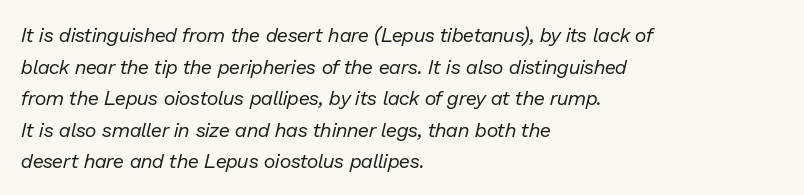
{"italic": "yes", "lean": "right", "slant_degrees": 13, "bold": "no", "underline": "no", "align": "left", "line_spacing": "normal", "line_spacing_ratio": 1.58, "letter_spacing": "normal", "letter_spacing_em": 0.0, "glyph_px": 20}
